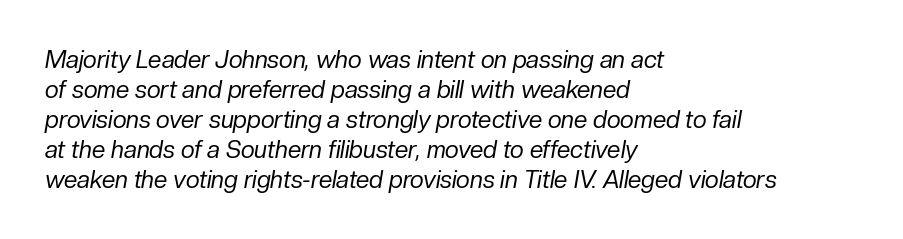
The image shows 24 px text type, italic (leaning right); set left-aligned, normal line spacing (1.25x), normal letter spacing, not underlined.
